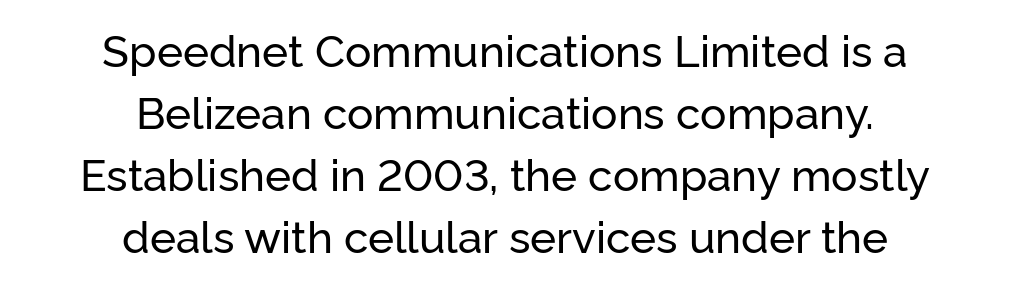
{"serif": "no", "italic": "no", "width": "normal", "stroke_contrast": "low", "x_height": "medium", "monospaced": "no", "underline": "no", "align": "center", "line_spacing": "normal", "line_spacing_ratio": 1.41, "letter_spacing": "normal", "letter_spacing_em": 0.0, "glyph_px": 44}
